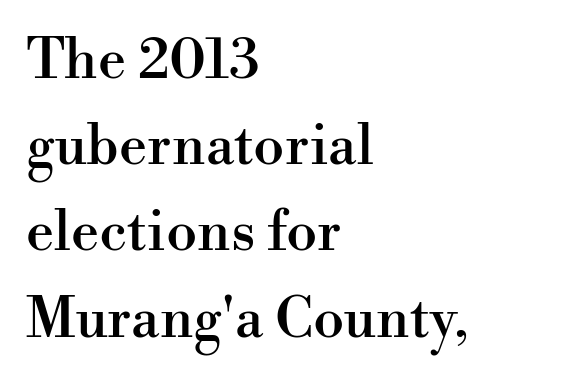
The image shows 56 px serif type, upright; set left-aligned, normal line spacing (1.54x), normal letter spacing, not underlined; high stroke contrast and a small x-height.
